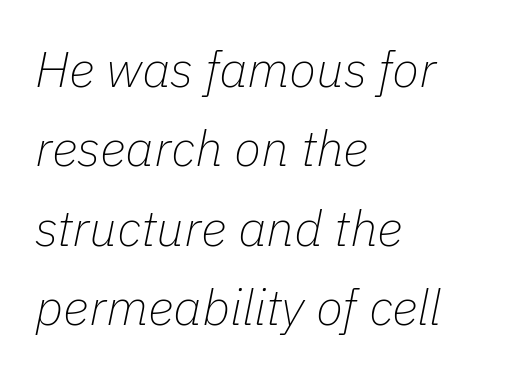
{"italic": "yes", "lean": "right", "slant_degrees": 11, "bold": "no", "weight": "thin", "width": "normal", "stroke_contrast": "low", "x_height": "medium", "monospaced": "no", "underline": "no", "align": "left", "line_spacing": "normal", "line_spacing_ratio": 1.59, "letter_spacing": "normal", "letter_spacing_em": 0.0, "glyph_px": 50}
